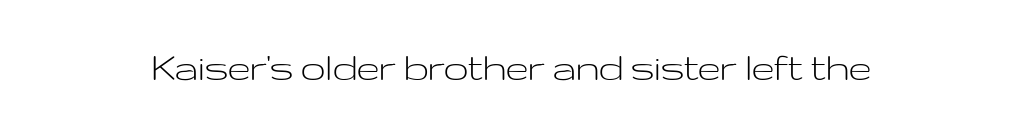
{"serif": "no", "italic": "no", "bold": "no", "weight": "light", "width": "wide", "stroke_contrast": "low", "x_height": "medium", "monospaced": "no", "underline": "no", "letter_spacing": "normal", "letter_spacing_em": 0.0, "glyph_px": 44}
